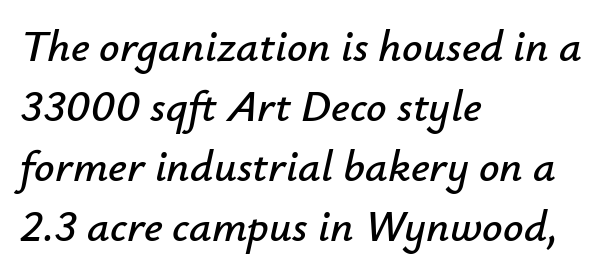
There is no visible air inserted between adjacent glyphs. Quick note: underline off. Character widths vary here, with narrow letters taking less room than wide ones. A typesetter would mark this as italic. This sample is left-justified, so line endings fall wherever the words run out.
